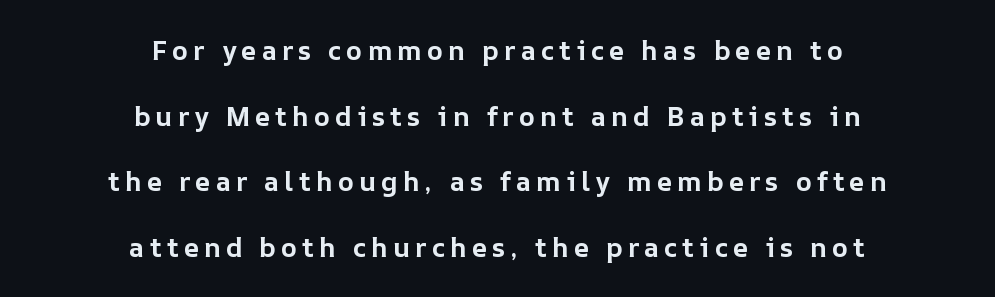
The image shows 27 px bold type, upright; set centered, loose line spacing (2.43x), not underlined.
